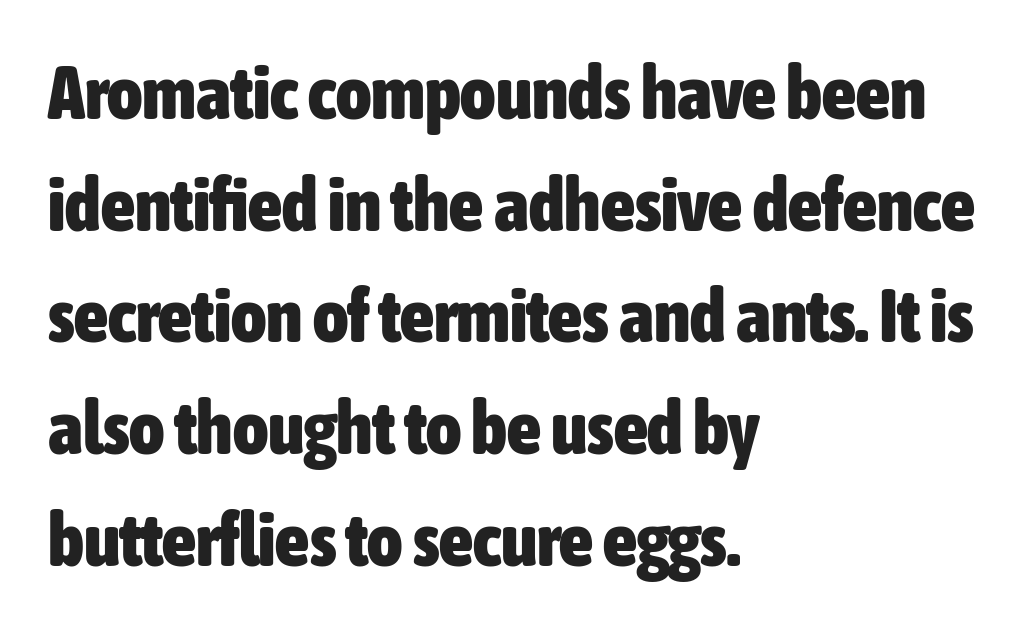
Descenders are the only things crossing below the line. Looks like regular typesetting: each glyph gets only the width it needs. These lines sit exactly where default settings would place them. The type family on display is of the sans-serif kind. You can tell it's not italic because the verticals are truly vertical. The tracking reads as untouched default to a designer's eye.
